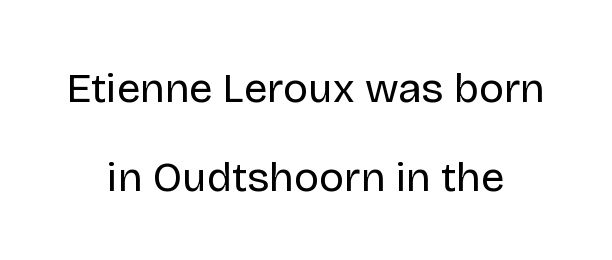
The image shows 42 px regular-weight sans-serif type, upright; set centered, loose line spacing (2.11x), normal letter spacing, not underlined; low stroke contrast and a large x-height.
